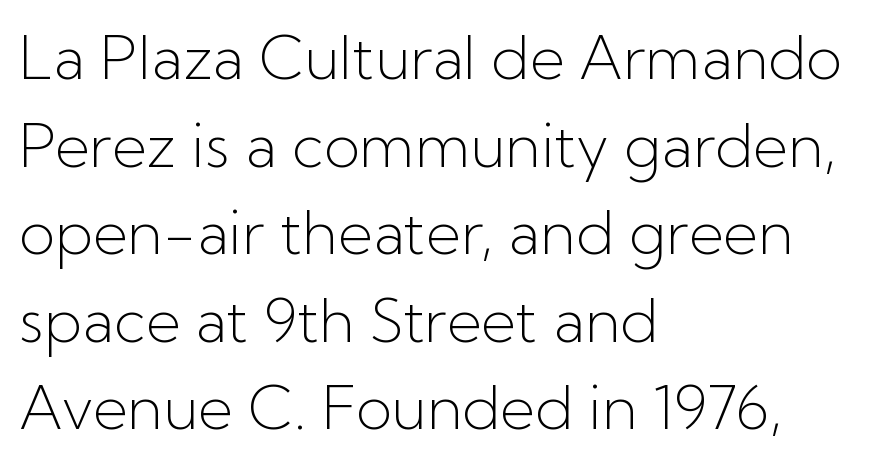
Compared with typical body copy, the letter spacing here is the same. Posture: upright roman. These lines are composed in type without serifs. The words here are not underlined.
